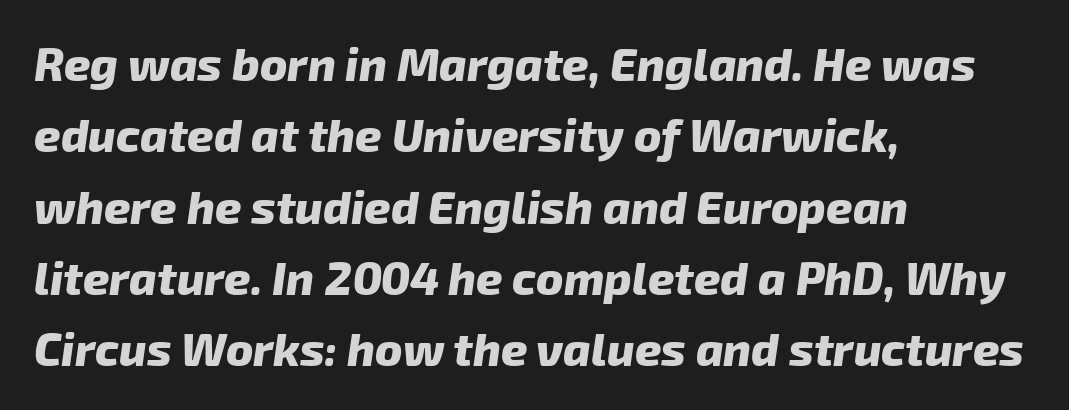
The image shows 46 px heavy sans-serif type; set left-aligned, normal line spacing (1.55x), normal letter spacing, not underlined; low stroke contrast and a medium x-height.
